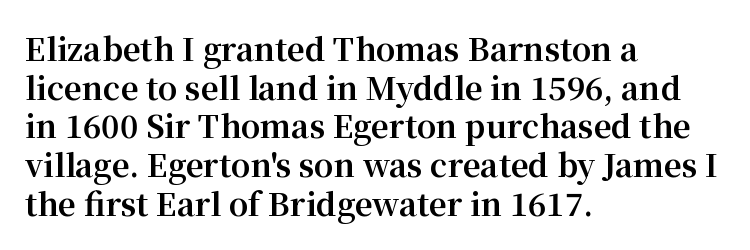
{"serif": "yes", "italic": "no", "bold": "yes", "weight": "bold", "width": "normal", "stroke_contrast": "medium", "x_height": "medium", "monospaced": "no", "underline": "no", "align": "left", "line_spacing": "normal", "line_spacing_ratio": 1.25, "letter_spacing": "normal", "letter_spacing_em": 0.0, "glyph_px": 31}
